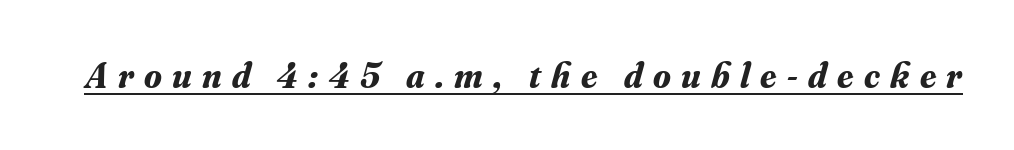
{"serif": "yes", "italic": "yes", "lean": "right", "slant_degrees": 16, "bold": "yes", "weight": "bold", "width": "normal", "stroke_contrast": "medium", "x_height": "small", "monospaced": "no", "underline": "yes", "letter_spacing": "wide", "letter_spacing_em": 0.29, "glyph_px": 36}
